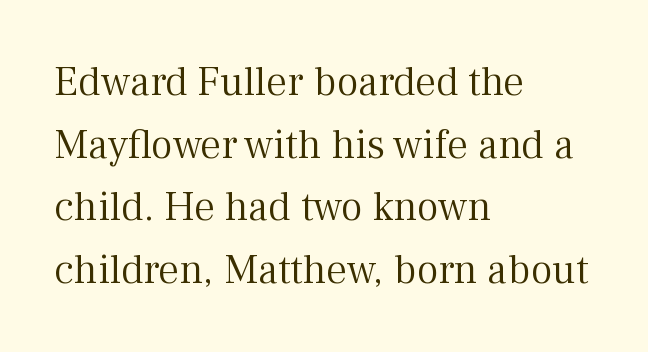
Q: Is the text bold? A: No.
Q: Is the text italic (slanted)? A: No, it is upright.
Q: Is the typeface a serif or a sans-serif typeface? A: Serif.
Q: Is the text underlined? A: No.
Q: How is the paragraph aligned? A: Left-aligned.
Q: Is the spacing between letters normal or unusually wide? A: Normal.
Q: Is the spacing between lines tight, normal or loose? A: Normal.
Q: Width (condensed, normal, or wide)? A: Normal.
Q: Stroke contrast? A: Medium.
Q: x-height? A: Medium.
Q: Monospaced? A: No.
